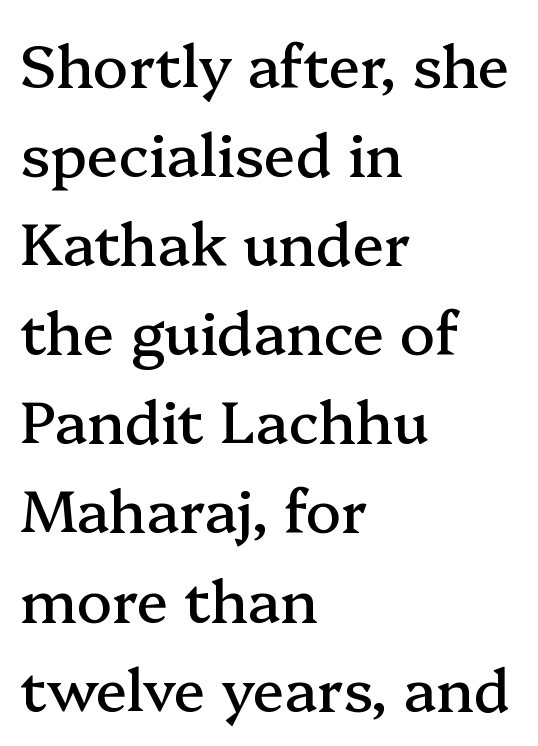
Q: Is the text italic (slanted)? A: No, it is upright.
Q: Is the typeface a serif or a sans-serif typeface? A: Serif.
Q: Is the text underlined? A: No.
Q: How is the paragraph aligned? A: Left-aligned.
Q: Is the spacing between letters normal or unusually wide? A: Normal.
Q: Is the spacing between lines tight, normal or loose? A: Normal.
Q: Width (condensed, normal, or wide)? A: Normal.
Q: Stroke contrast? A: Medium.
Q: x-height? A: Medium.
Q: Monospaced? A: No.
